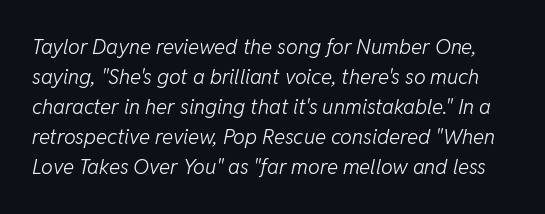
{"italic": "yes", "lean": "right", "slant_degrees": 11, "bold": "no", "underline": "no", "line_spacing": "normal", "line_spacing_ratio": 1.43, "letter_spacing": "normal", "letter_spacing_em": 0.0, "glyph_px": 21}
